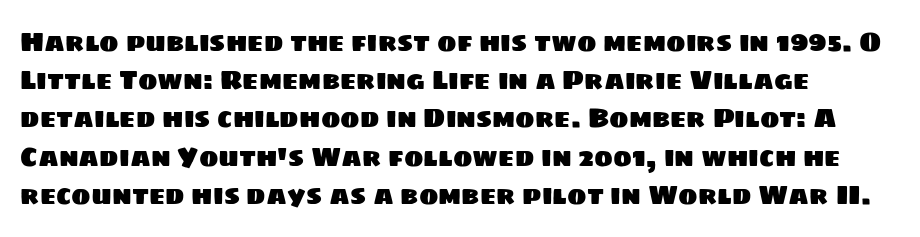
The image shows 26 px text type; set left-aligned, normal line spacing (1.47x), normal letter spacing, not underlined.
